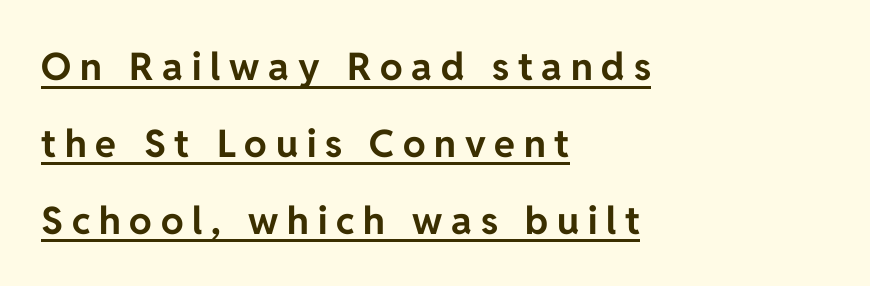
{"serif": "no", "italic": "no", "bold": "yes", "weight": "bold", "width": "normal", "stroke_contrast": "low", "x_height": "medium", "monospaced": "no", "underline": "yes", "align": "left", "line_spacing": "loose", "line_spacing_ratio": 2.02, "letter_spacing": "wide", "letter_spacing_em": 0.23, "glyph_px": 38}
